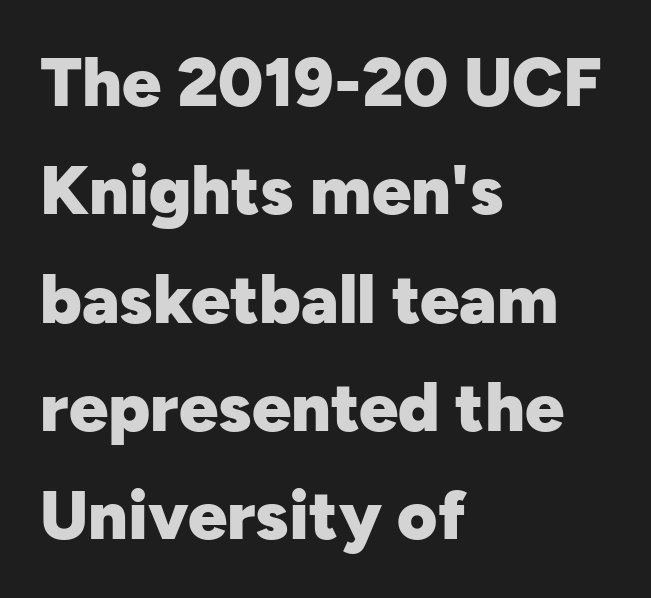
{"serif": "no", "italic": "no", "bold": "yes", "weight": "heavy", "width": "normal", "stroke_contrast": "low", "x_height": "medium", "monospaced": "no", "underline": "no", "align": "left", "line_spacing": "normal", "line_spacing_ratio": 1.57, "letter_spacing": "normal", "letter_spacing_em": 0.0, "glyph_px": 69}
